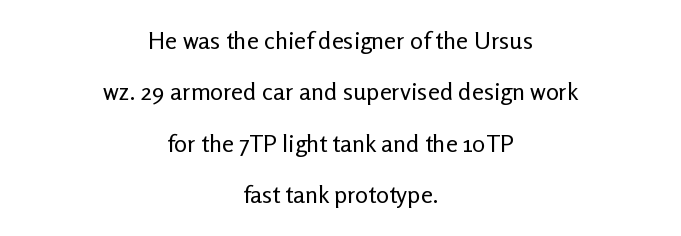
Q: Is the text bold? A: No.
Q: Is the text italic (slanted)? A: No, it is upright.
Q: Is the text underlined? A: No.
Q: How is the paragraph aligned? A: Centered.
Q: Is the spacing between letters normal or unusually wide? A: Normal.
Q: Is the spacing between lines tight, normal or loose? A: Loose.
